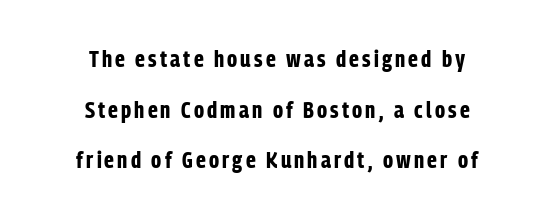
Q: Is the text bold? A: Yes.
Q: Is the text italic (slanted)? A: No, it is upright.
Q: Is the text underlined? A: No.
Q: How is the paragraph aligned? A: Centered.
Q: Is the spacing between lines tight, normal or loose? A: Loose.
